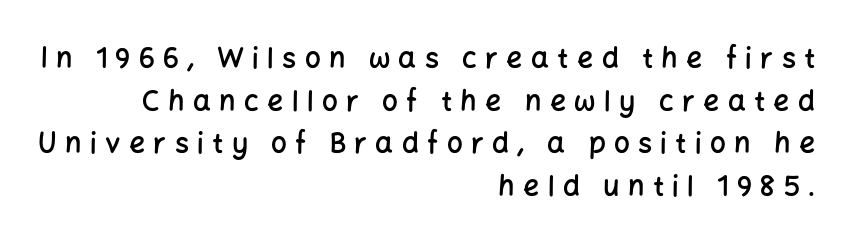
{"serif": "no", "italic": "no", "bold": "semi", "weight": "semibold", "width": "normal", "stroke_contrast": "low", "x_height": "medium", "monospaced": "no", "underline": "no", "align": "right", "line_spacing": "normal", "line_spacing_ratio": 1.52, "letter_spacing": "wide", "letter_spacing_em": 0.3, "glyph_px": 28}
